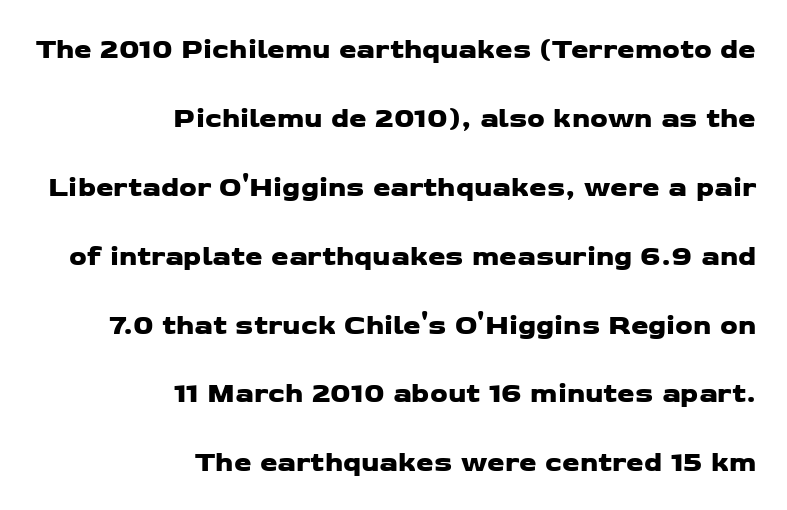
The rendering shows plain stroke endings on the letterforms — a sans-serif design. Is the block centered? No — it sits flush against the right margin. Note the varied advance widths — an 'i' is clearly narrower than an 'm'. The foot of each line stays bare and open. Tracking here is standard; glyphs follow each other at the usual distance.
